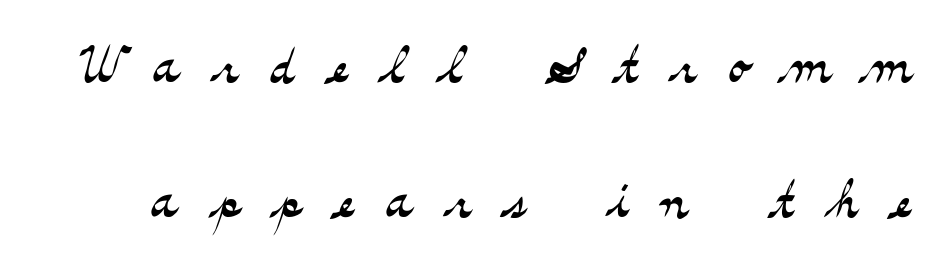
The image shows 72 px light, wide serif type; set line spacing 1.87x, unusually wide letter spacing (+0.44 em), not underlined; medium stroke contrast and a small x-height.
